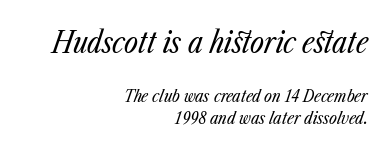
{"italic": "yes", "lean": "right", "slant_degrees": 23, "bold": "no", "weight": "regular", "width": "condensed", "stroke_contrast": "low", "x_height": "medium", "monospaced": "no", "underline": "no", "align": "right", "line_spacing": "normal", "line_spacing_ratio": 1.28, "letter_spacing": "normal", "letter_spacing_em": 0.0, "larger_block": "first", "size_ratio": 1.76, "glyph_px": 30}
